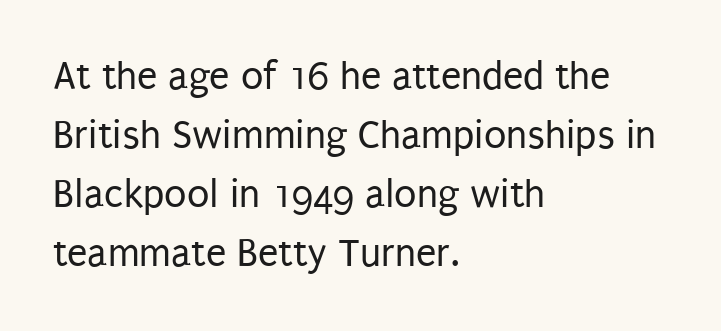
The setting favours the left margin, as ordinary paragraphs usually do. Check where the strokes stop: nothing finishes them off — pure sans. Words float on clear page, feet unadorned. Do the characters align in a grid? No, the font is proportional. This sample uses plain, unmodified letter spacing.
